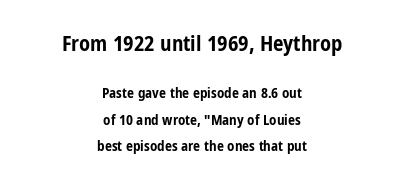
The image shows 21 px bold type, upright; set centered, line spacing 1.89x, normal letter spacing, not underlined; the first (top) block is 1.5x larger.
